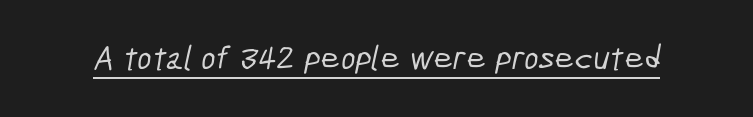
Q: Is the typeface a serif or a sans-serif typeface? A: Sans-serif.
Q: Is the text underlined? A: Yes.
Q: Is the spacing between letters normal or unusually wide? A: Normal.
Q: Width (condensed, normal, or wide)? A: Condensed.
Q: Stroke contrast? A: Low.
Q: x-height? A: Medium.
Q: Monospaced? A: No.
